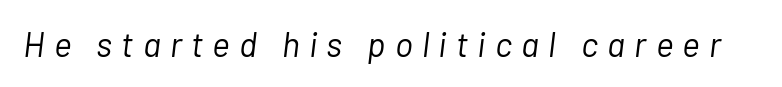
The rendering uses natural spacing where letterforms have individual widths. Any mark beneath the type? The region is blank. Unbolded letterforms with no extra heft. Students, note that the glyphs here are deliberately spaced far apart. The lettering tilts uniformly, giving the passage an italic look.
